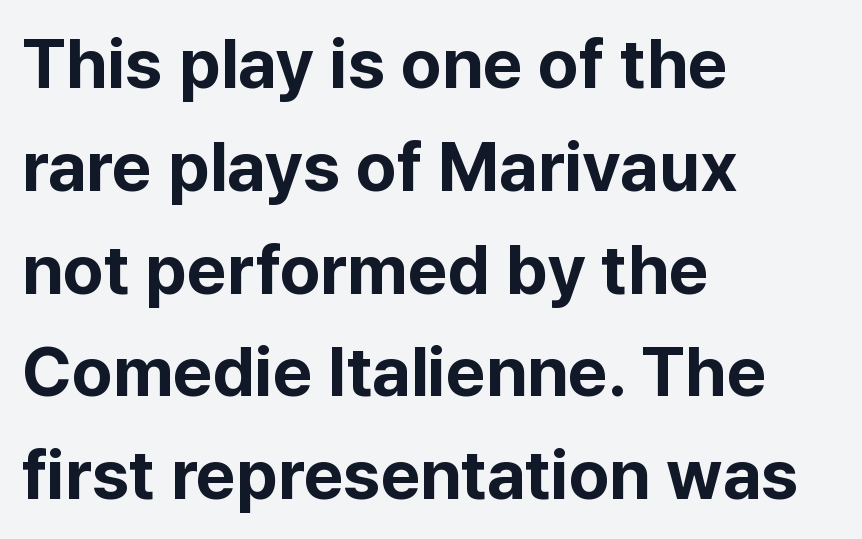
The image shows 69 px bold sans-serif type, upright; set left-aligned, normal line spacing (1.49x), normal letter spacing, not underlined; low stroke contrast and a medium x-height.
